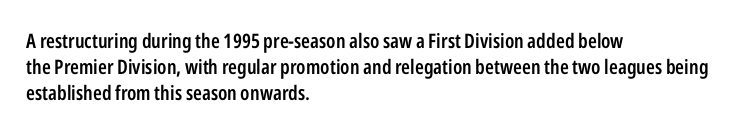
{"italic": "no", "bold": "semi", "underline": "no", "align": "left", "line_spacing": "normal", "line_spacing_ratio": 1.3, "letter_spacing": "normal", "letter_spacing_em": 0.0, "glyph_px": 20}
